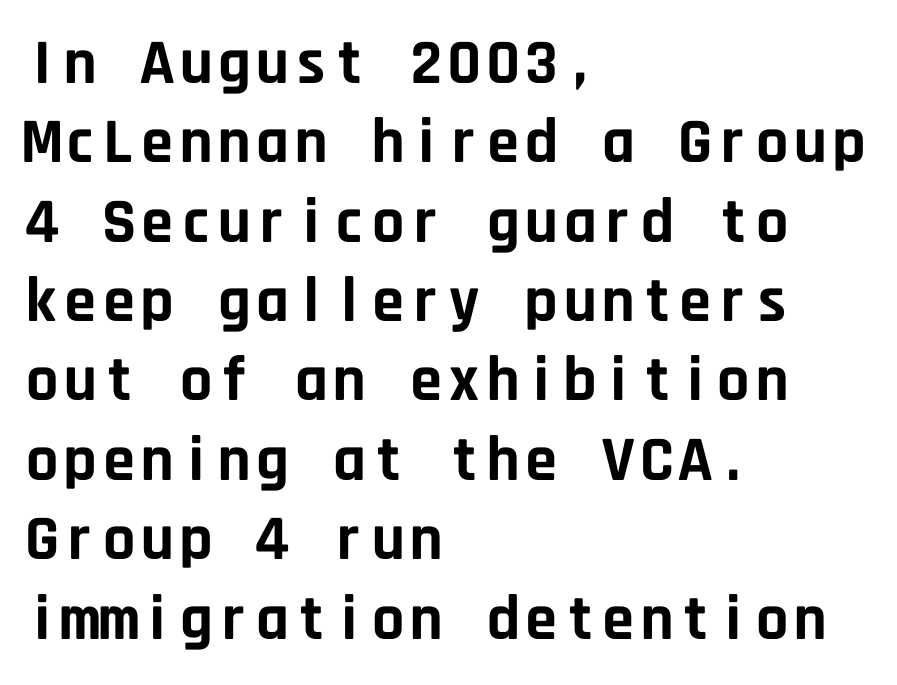
Q: Is the text bold? A: Yes.
Q: Is the text italic (slanted)? A: No, it is upright.
Q: Is the typeface a serif or a sans-serif typeface? A: Sans-serif.
Q: Is the text underlined? A: No.
Q: How is the paragraph aligned? A: Left-aligned.
Q: Is the spacing between letters normal or unusually wide? A: Normal.
Q: Width (condensed, normal, or wide)? A: Normal.
Q: Stroke contrast? A: Low.
Q: x-height? A: Large.
Q: Monospaced? A: Yes.
